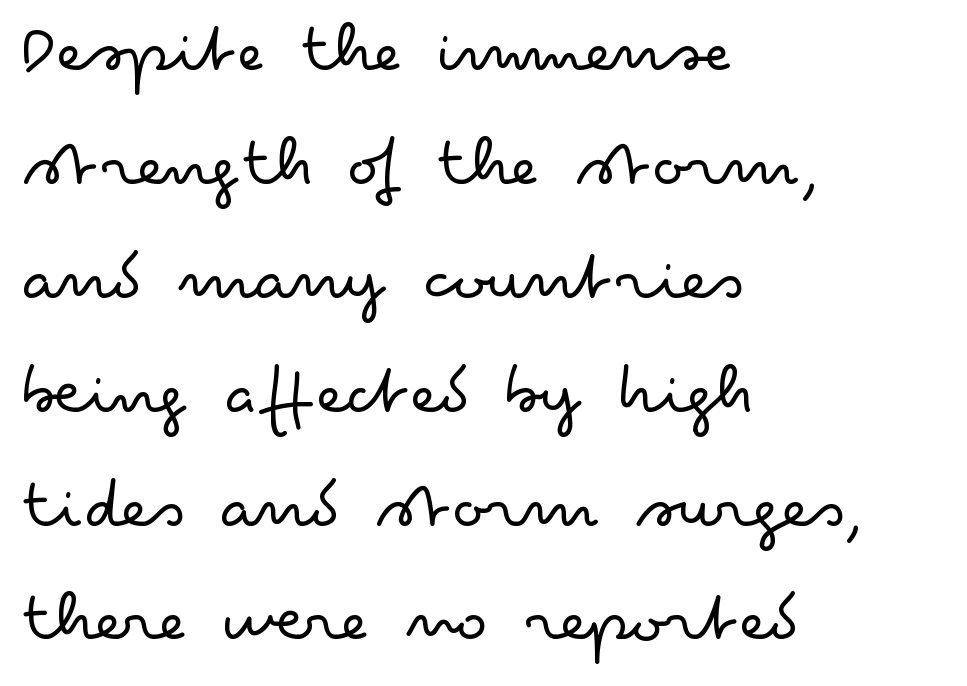
The image shows 73 px light, wide sans-serif type, upright; set left-aligned, normal line spacing (1.56x), normal letter spacing, not underlined; low stroke contrast and a small x-height.
